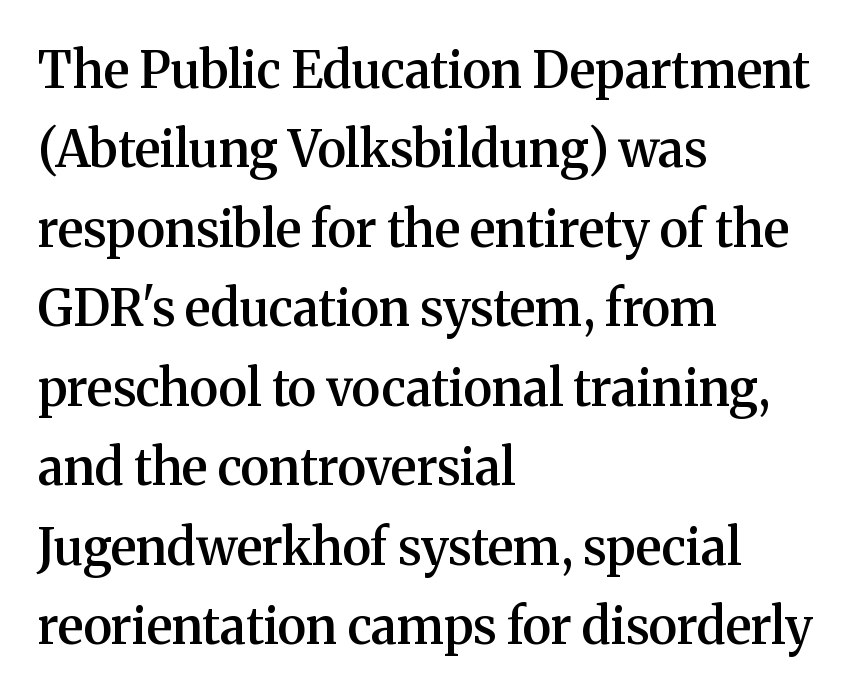
{"serif": "yes", "italic": "no", "bold": "semi", "weight": "semibold", "width": "normal", "stroke_contrast": "medium", "x_height": "medium", "monospaced": "no", "underline": "no", "align": "left", "line_spacing": "normal", "line_spacing_ratio": 1.59, "letter_spacing": "normal", "letter_spacing_em": 0.0, "glyph_px": 50}
